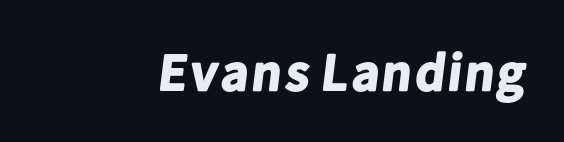
Q: Is the text bold? A: Yes.
Q: Is the typeface a serif or a sans-serif typeface? A: Sans-serif.
Q: Is the text underlined? A: No.
Q: Is the spacing between letters normal or unusually wide? A: Normal.
Q: Width (condensed, normal, or wide)? A: Normal.
Q: Stroke contrast? A: Low.
Q: x-height? A: Medium.
Q: Monospaced? A: No.
